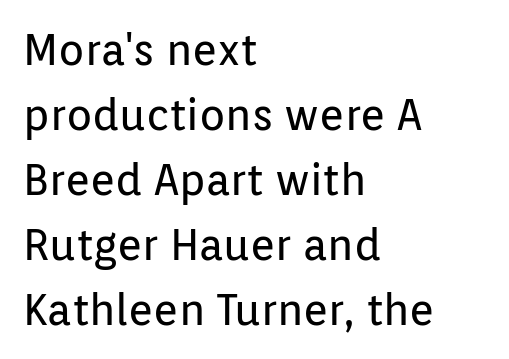
Q: Is the text bold? A: No.
Q: Is the text italic (slanted)? A: No, it is upright.
Q: Is the typeface a serif or a sans-serif typeface? A: Sans-serif.
Q: Is the text underlined? A: No.
Q: How is the paragraph aligned? A: Left-aligned.
Q: Is the spacing between letters normal or unusually wide? A: Normal.
Q: Is the spacing between lines tight, normal or loose? A: Normal.
Q: Width (condensed, normal, or wide)? A: Normal.
Q: Stroke contrast? A: Low.
Q: x-height? A: Medium.
Q: Monospaced? A: No.
